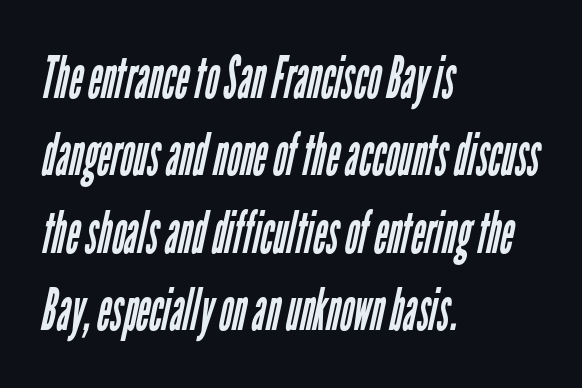
Lines of text with bare space underneath. Think of a printed novel: that variable character pitch is what you see here. Compared with typical paragraphs, the rows here are spaced about the same. Where is the straight margin? On the left.
